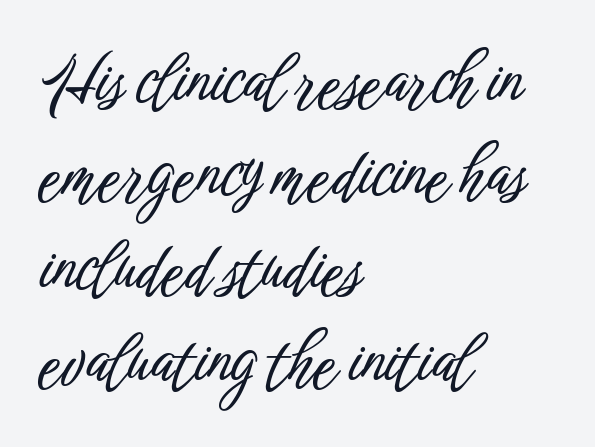
The image shows 64 px condensed sans-serif type; set left-aligned, normal line spacing (1.46x), normal letter spacing, not underlined; low stroke contrast and a medium x-height.
